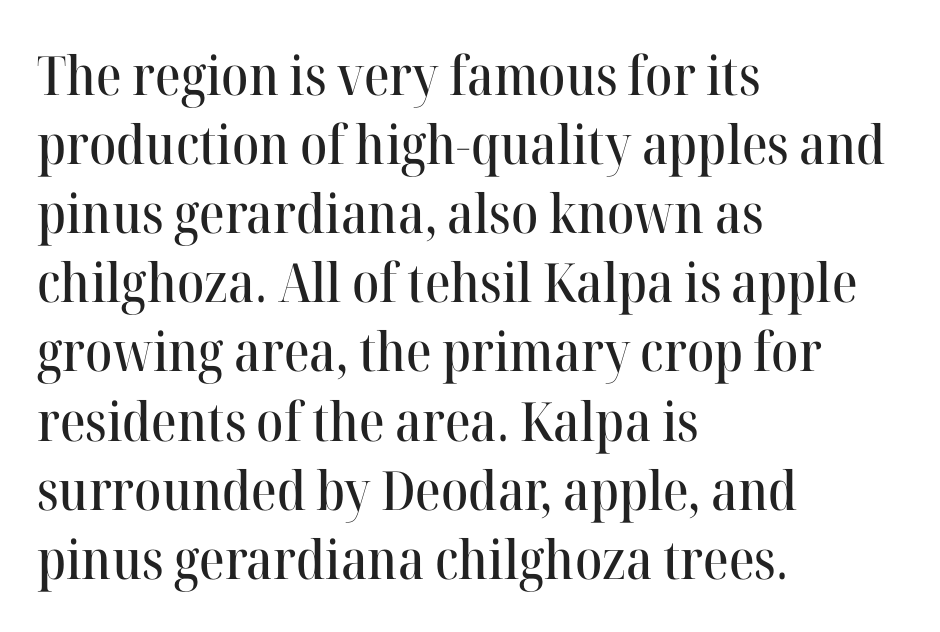
{"serif": "yes", "italic": "no", "width": "normal", "stroke_contrast": "high", "x_height": "medium", "monospaced": "no", "underline": "no", "align": "left", "line_spacing": "normal", "line_spacing_ratio": 1.28, "letter_spacing": "normal", "letter_spacing_em": 0.0, "glyph_px": 54}
